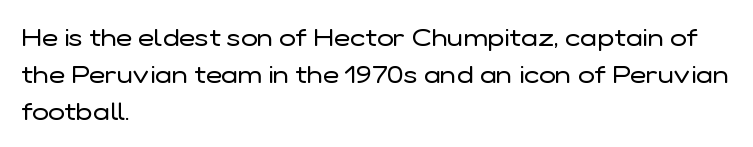
The image shows 25 px text type, upright; set left-aligned, normal line spacing (1.48x), normal letter spacing, not underlined.
